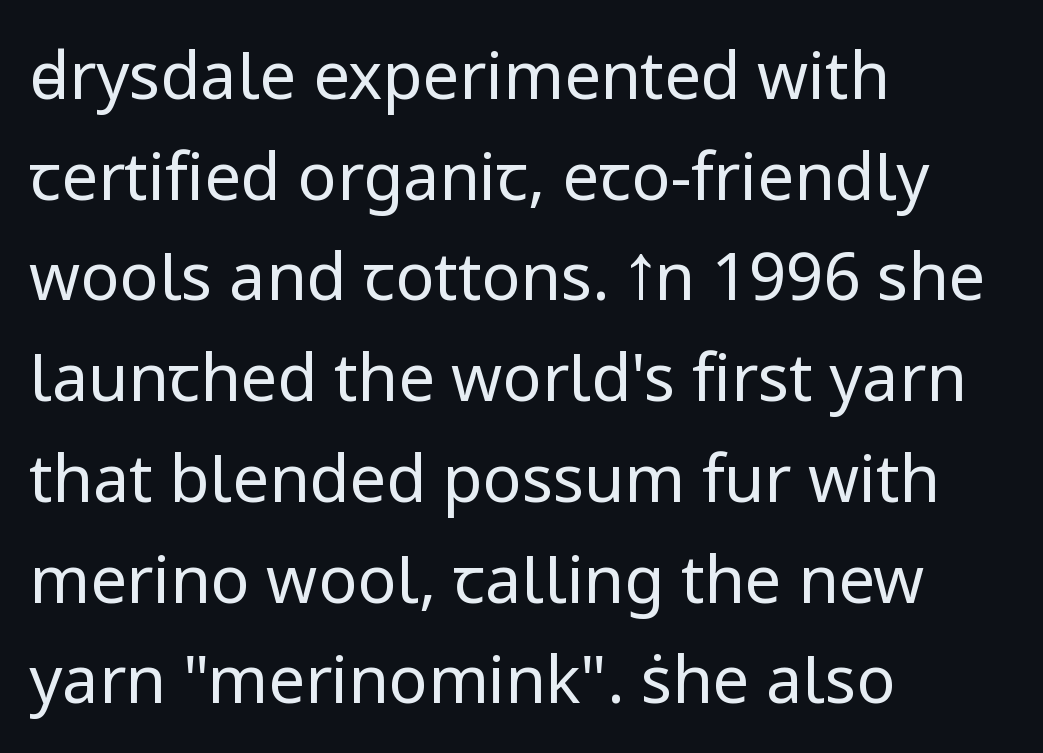
{"serif": "no", "italic": "no", "bold": "no", "weight": "regular", "width": "normal", "stroke_contrast": "low", "x_height": "medium", "monospaced": "no", "underline": "no", "align": "left", "line_spacing": "normal", "line_spacing_ratio": 1.55, "letter_spacing": "normal", "letter_spacing_em": 0.0, "glyph_px": 65}
